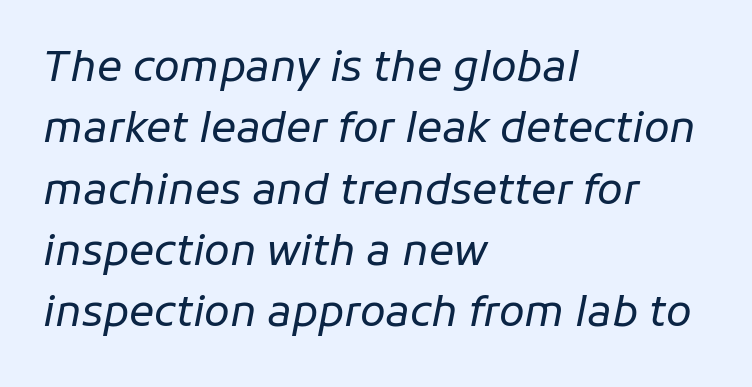
The image shows 42 px regular-weight type, italic (leaning right); set left-aligned, normal line spacing (1.46x), normal letter spacing, not underlined; low stroke contrast and a medium x-height.
